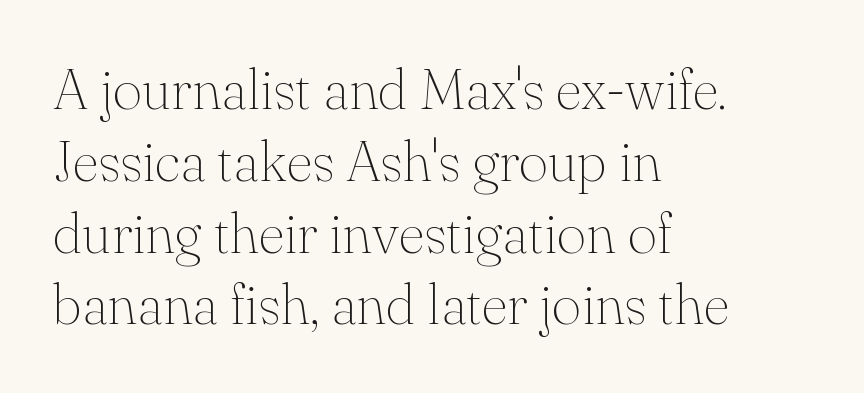
The image shows 57 px thin serif type, upright; set left-aligned, normal line spacing (1.26x), normal letter spacing, not underlined; medium stroke contrast and a small x-height.
